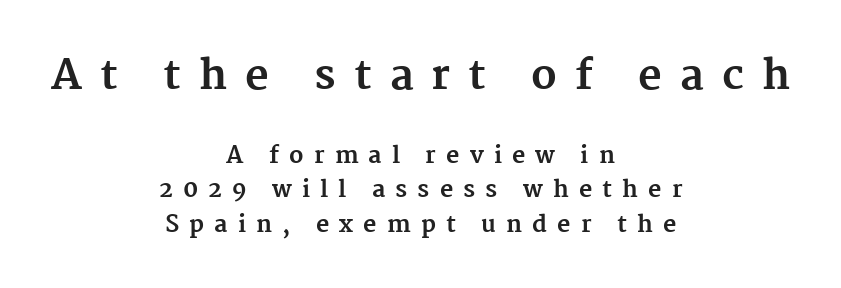
The type sits square on the baseline with zero lean. Proportional: the letters do not fall into vertical columns. The typesetter chose a symmetrical, centered arrangement here. The words here are not underlined. Evenly set lines give the paragraph a standard silhouette.
